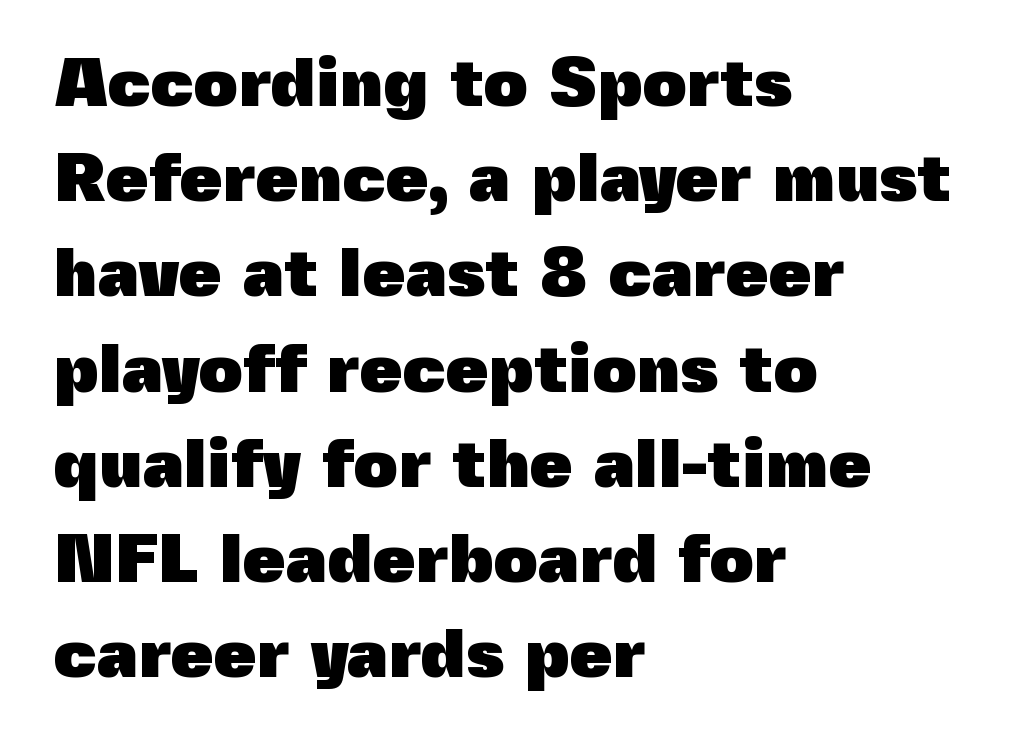
Is there much room between lines? A standard amount, neither cramped nor airy. Nobody touched the tracking dial on this one. This rendering employs a face without finishing strokes, i.e., a sans-serif. Nobody drew a line under any word here. Thick stems and heavy bowls — unmistakably bold.
